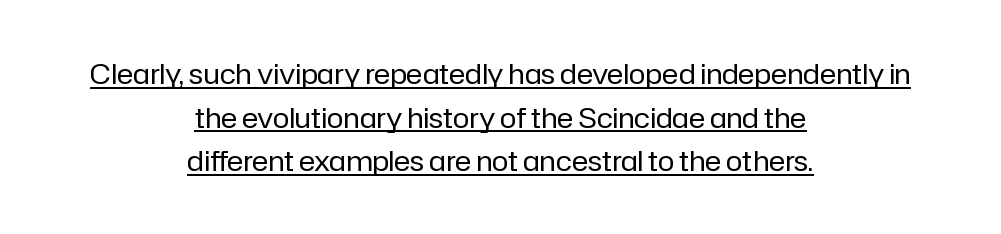
Letterform terminals end flat and unadorned throughout the passage. Quick note: not italic, upright. Heaviness? Minimal to ordinary, like unemphasized prose. Is there much room between lines? A standard amount, neither cramped nor airy.
